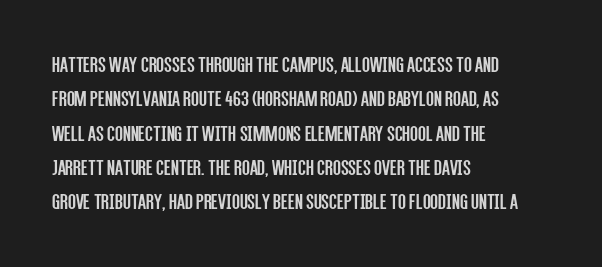
{"italic": "no", "bold": "no", "underline": "no", "align": "left", "line_spacing": "normal", "line_spacing_ratio": 1.49, "letter_spacing": "normal", "letter_spacing_em": 0.0, "glyph_px": 23}
